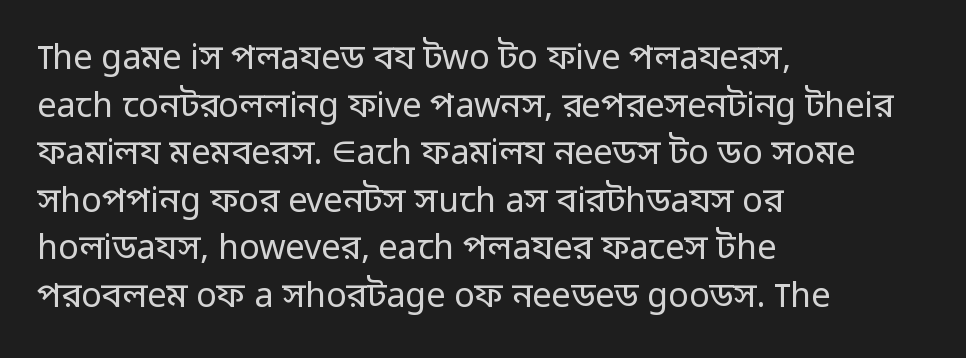
Q: Is the text bold? A: No.
Q: Is the text italic (slanted)? A: No, it is upright.
Q: Is the typeface a serif or a sans-serif typeface? A: Sans-serif.
Q: Is the text underlined? A: No.
Q: How is the paragraph aligned? A: Left-aligned.
Q: Is the spacing between letters normal or unusually wide? A: Normal.
Q: Is the spacing between lines tight, normal or loose? A: Normal.
Q: Width (condensed, normal, or wide)? A: Normal.
Q: Stroke contrast? A: Low.
Q: x-height? A: Medium.
Q: Monospaced? A: No.
